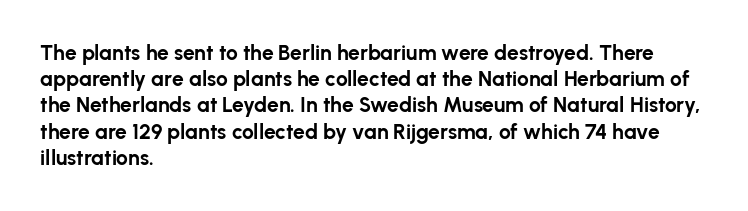
The image shows 21 px bold type, upright; set left-aligned, normal line spacing (1.25x), normal letter spacing, not underlined.
